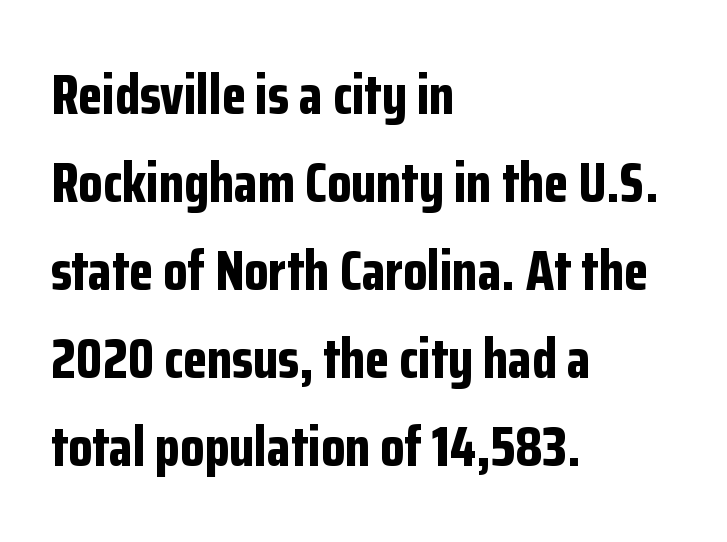
The image shows 55 px bold, condensed sans-serif type, upright; set left-aligned, normal line spacing (1.6x), normal letter spacing, not underlined; low stroke contrast and a medium x-height.
